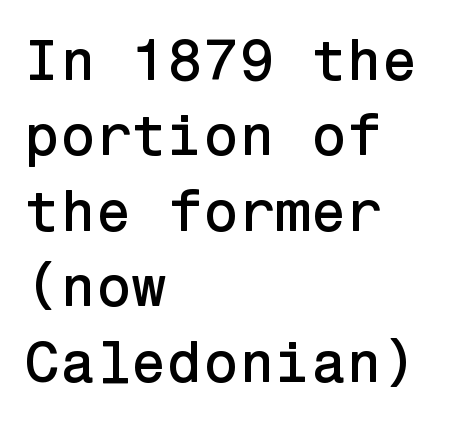
{"serif": "no", "italic": "no", "width": "normal", "stroke_contrast": "low", "x_height": "medium", "underline": "no", "align": "left", "line_spacing": "normal", "line_spacing_ratio": 1.3, "letter_spacing": "normal", "letter_spacing_em": 0.0, "glyph_px": 58}
